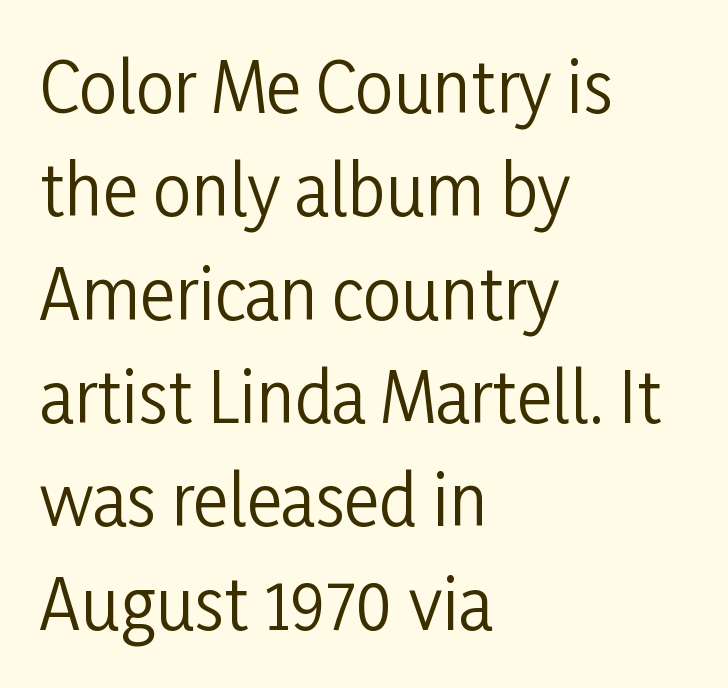
{"serif": "no", "italic": "no", "bold": "no", "weight": "regular", "width": "condensed", "stroke_contrast": "low", "x_height": "medium", "monospaced": "no", "underline": "no", "align": "left", "line_spacing": "normal", "line_spacing_ratio": 1.52, "letter_spacing": "normal", "letter_spacing_em": 0.0, "glyph_px": 68}
